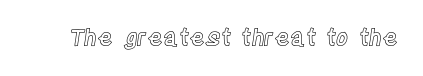
Each word holds together tightly as a unit, with standard inter-letter gaps. The specimen omits any rule beneath the text block's lines.
